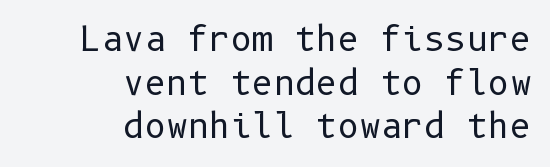
Q: Is the text bold? A: No.
Q: Is the text italic (slanted)? A: No, it is upright.
Q: Is the typeface a serif or a sans-serif typeface? A: Sans-serif.
Q: Is the text underlined? A: No.
Q: How is the paragraph aligned? A: Right-aligned.
Q: Is the spacing between letters normal or unusually wide? A: Normal.
Q: Is the spacing between lines tight, normal or loose? A: Normal.
Q: Width (condensed, normal, or wide)? A: Normal.
Q: Stroke contrast? A: Low.
Q: x-height? A: Medium.
